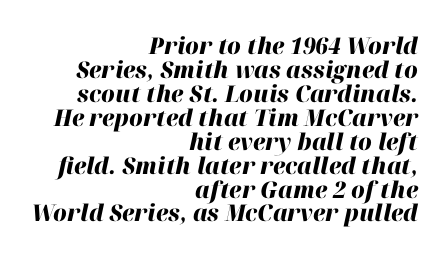
Q: Is the text bold? A: Yes.
Q: Is the text italic (slanted)? A: Yes, it leans right by about 12 degrees.
Q: Is the text underlined? A: No.
Q: How is the paragraph aligned? A: Right-aligned.
Q: Is the spacing between letters normal or unusually wide? A: Normal.
Q: Is the spacing between lines tight, normal or loose? A: Tight.
